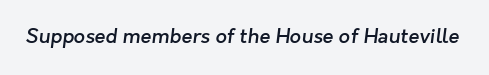
Descenders hang freely into open space. Look at the stroke-to-counter ratio: somewhat heavy, a semibold. The tracking reads as untouched default to a designer's eye.
